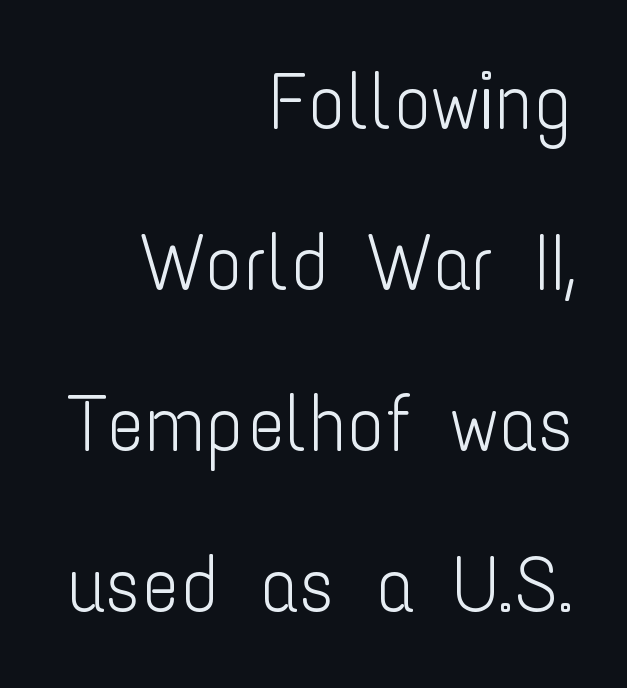
Q: Is the text bold? A: No.
Q: Is the text italic (slanted)? A: No, it is upright.
Q: Is the typeface a serif or a sans-serif typeface? A: Sans-serif.
Q: Is the text underlined? A: No.
Q: How is the paragraph aligned? A: Right-aligned.
Q: Is the spacing between letters normal or unusually wide? A: Normal.
Q: Is the spacing between lines tight, normal or loose? A: Loose.
Q: Width (condensed, normal, or wide)? A: Condensed.
Q: Stroke contrast? A: Low.
Q: x-height? A: Medium.
Q: Monospaced? A: No.
